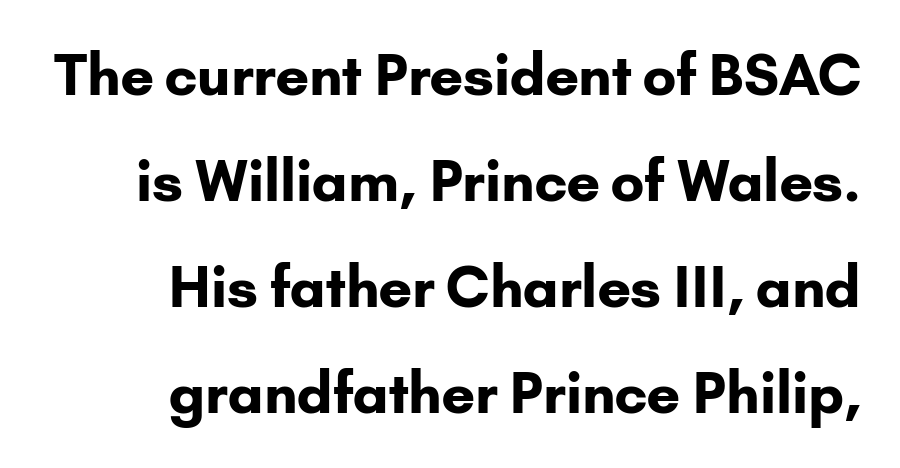
Any mark beneath the type? The region is blank. Here the glyphs are tracked normally, forming tight word shapes. The sample has been set heavy, in full bold. The text was rendered using a sans face with plain stroke endings. Compared with a flush-left layout, this one pins lines to the opposite, right side.
